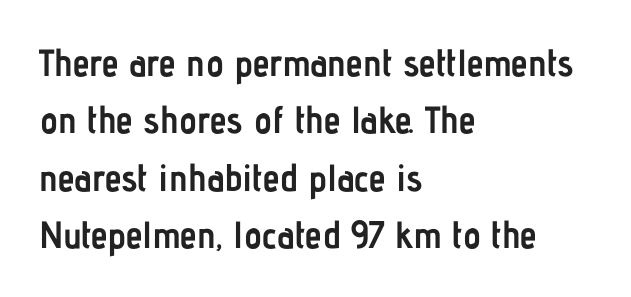
Q: Is the text bold? A: Yes.
Q: Is the text italic (slanted)? A: No, it is upright.
Q: Is the typeface a serif or a sans-serif typeface? A: Sans-serif.
Q: Is the text underlined? A: No.
Q: How is the paragraph aligned? A: Left-aligned.
Q: Is the spacing between letters normal or unusually wide? A: Normal.
Q: Is the spacing between lines tight, normal or loose? A: Normal.
Q: Width (condensed, normal, or wide)? A: Condensed.
Q: Stroke contrast? A: Low.
Q: x-height? A: Medium.
Q: Monospaced? A: No.
